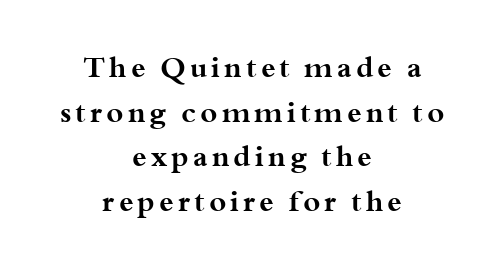
Observe the serifs anchoring each vertical stroke in this sample. Short and long lines alike share a common midpoint. What's the leading like? Ordinary, nothing unusual. A full-strength bold gives these letters their thick strokes. Lines of text with bare space underneath.
